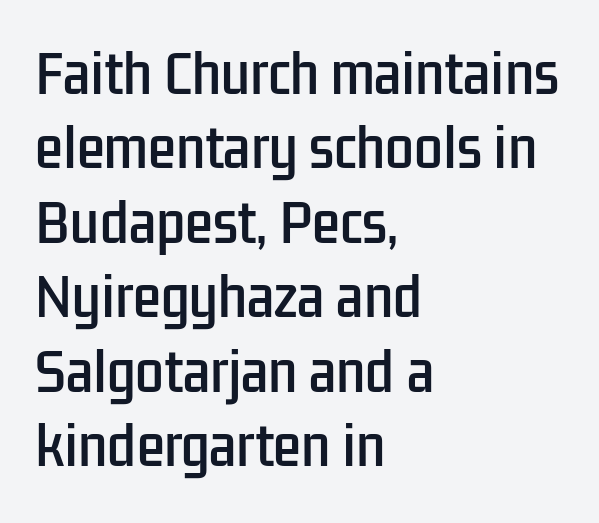
Q: Is the text italic (slanted)? A: No, it is upright.
Q: Is the typeface a serif or a sans-serif typeface? A: Sans-serif.
Q: Is the text underlined? A: No.
Q: How is the paragraph aligned? A: Left-aligned.
Q: Is the spacing between letters normal or unusually wide? A: Normal.
Q: Is the spacing between lines tight, normal or loose? A: Normal.
Q: Width (condensed, normal, or wide)? A: Condensed.
Q: Stroke contrast? A: Low.
Q: x-height? A: Medium.
Q: Monospaced? A: No.
